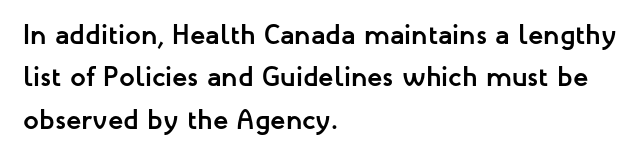
{"serif": "no", "italic": "no", "bold": "yes", "weight": "semibold", "width": "normal", "stroke_contrast": "low", "x_height": "medium", "monospaced": "no", "underline": "no", "align": "left", "line_spacing": "normal", "line_spacing_ratio": 1.51, "letter_spacing": "normal", "letter_spacing_em": 0.0, "glyph_px": 28}
